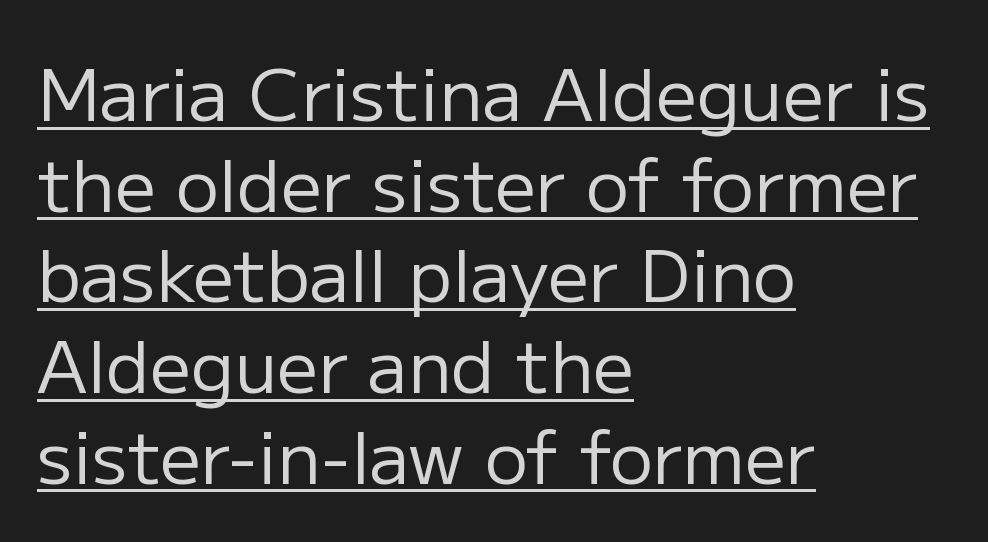
{"serif": "no", "italic": "no", "bold": "no", "weight": "regular", "width": "normal", "stroke_contrast": "low", "x_height": "medium", "monospaced": "no", "underline": "yes", "align": "left", "line_spacing": "normal", "line_spacing_ratio": 1.26, "letter_spacing": "normal", "letter_spacing_em": 0.0, "glyph_px": 72}
